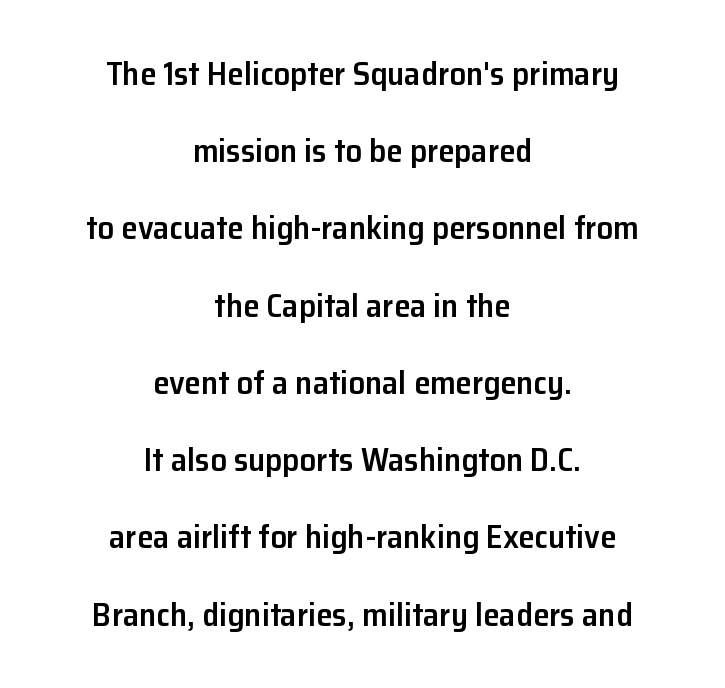
Interline gaps are noticeably wide in this sample. Rule under the text: the space is simply empty. Words appear dense and cohesive because spacing is normal. Stroke terminals: plain, sans-serif.
